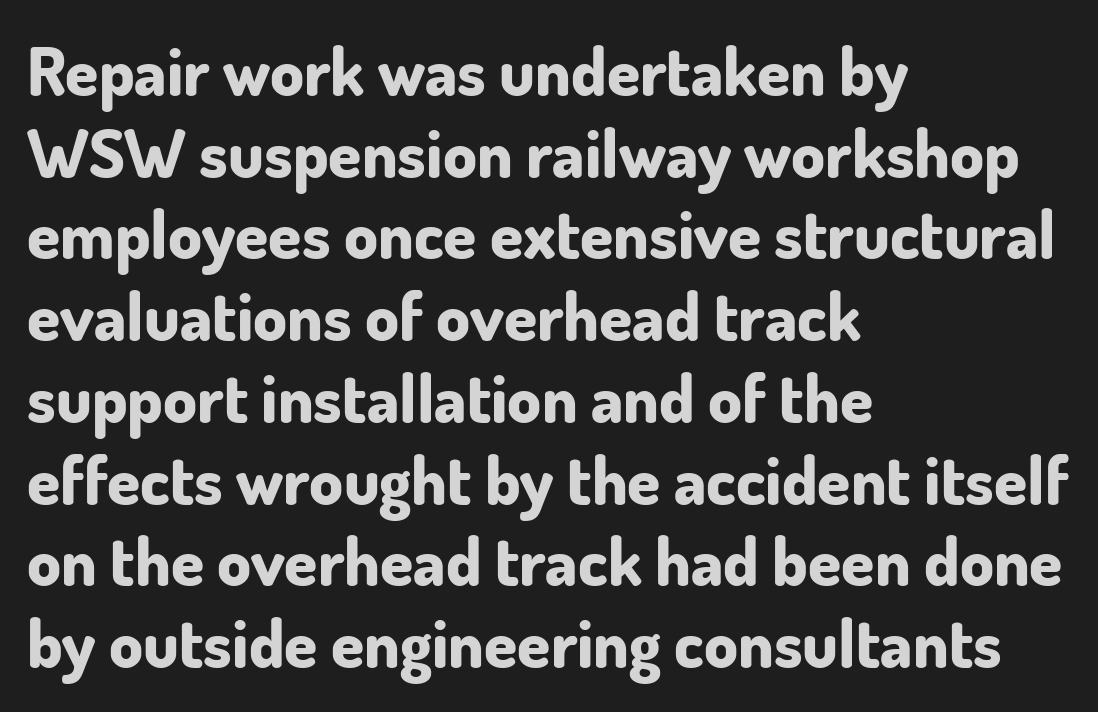
The image shows 67 px bold sans-serif type, upright; set left-aligned, line spacing 1.22x, normal letter spacing, not underlined; low stroke contrast and a small x-height.
